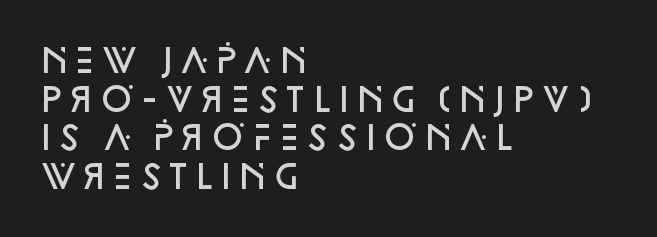
The image shows 32 px semibold sans-serif type, upright; set left-aligned, line spacing 1.21x, normal letter spacing, not underlined; low stroke contrast and a large x-height.
